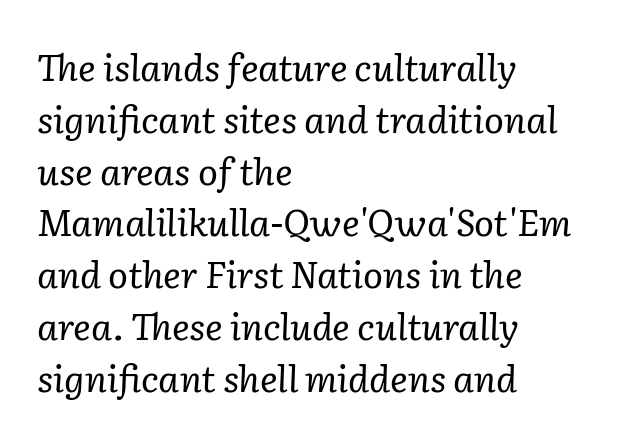
Small tapered or slab feet sit at the stroke ends, so this counts as serif. The characters are drawn with everyday or finer stroke widths. Each word holds together tightly as a unit, with standard inter-letter gaps. Bare-footed words on every line. The letters advance in unequal steps, a hallmark of proportional type. Reading down the block, your eye returns to a fixed left position each line.
